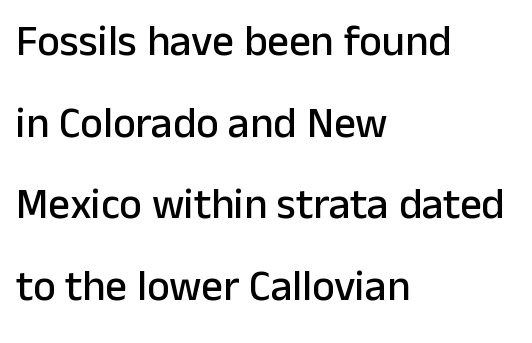
The image shows 43 px sans-serif type, upright; set left-aligned, loose line spacing (1.9x), normal letter spacing, not underlined; low stroke contrast and a medium x-height.
